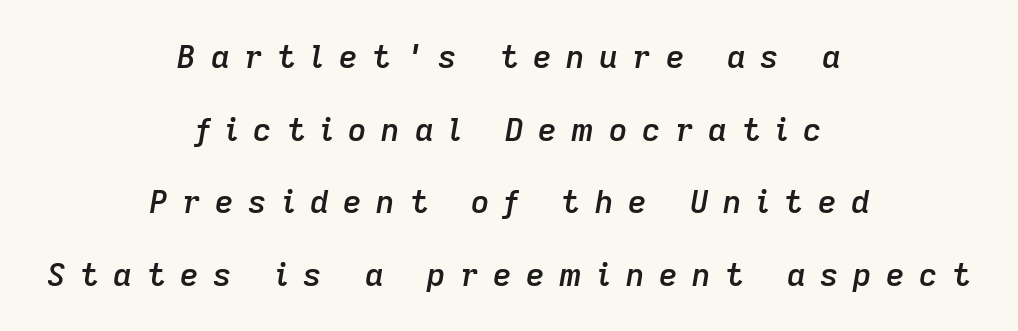
Q: Is the text bold? A: Semi-bold.
Q: Is the text italic (slanted)? A: Yes, it leans right by about 9 degrees.
Q: Is the text underlined? A: No.
Q: How is the paragraph aligned? A: Centered.
Q: Is the spacing between letters normal or unusually wide? A: Unusually wide.
Q: Is the spacing between lines tight, normal or loose? A: Loose.
Q: Width (condensed, normal, or wide)? A: Normal.
Q: Stroke contrast? A: Low.
Q: x-height? A: Medium.
Q: Monospaced? A: No.
